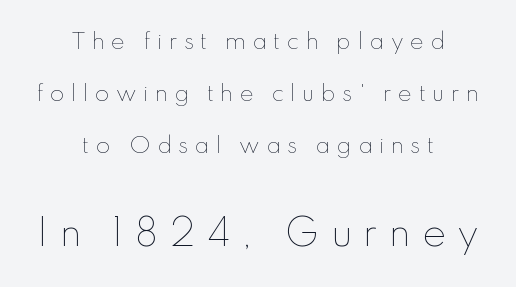
A light-to-regular cut is what we see here. In terms of posture, this sample is upright. Spacing verdict: proportional, widths tailored to each character. Plain, unruled lines of type.
